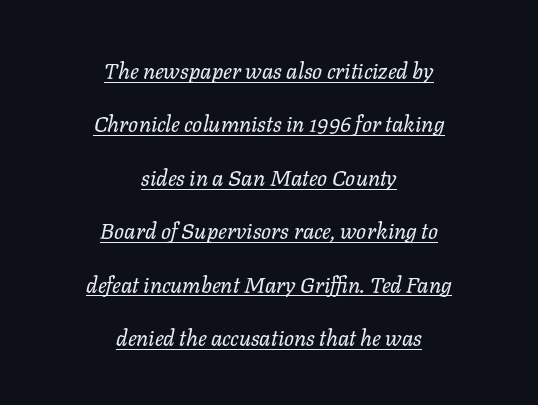
Q: Is the text bold? A: No.
Q: Is the text italic (slanted)? A: Yes, it leans right by about 11 degrees.
Q: Is the text underlined? A: Yes.
Q: How is the paragraph aligned? A: Centered.
Q: Is the spacing between letters normal or unusually wide? A: Normal.
Q: Is the spacing between lines tight, normal or loose? A: Loose.
